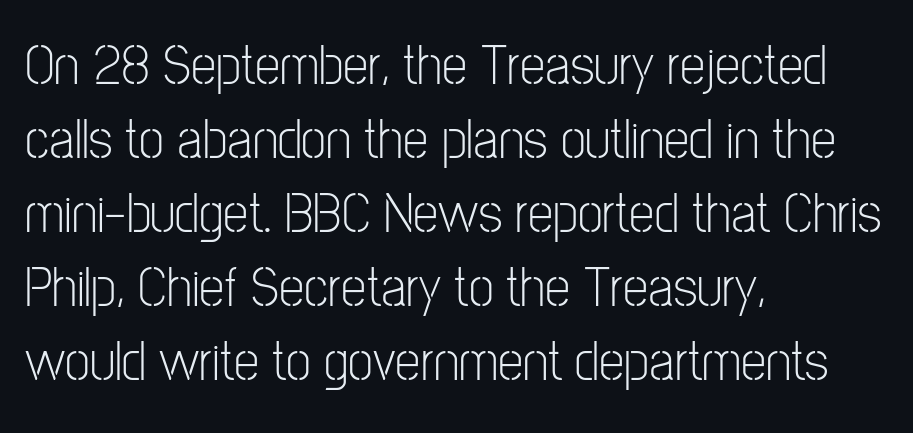
Q: Is the text bold? A: No.
Q: Is the text italic (slanted)? A: No, it is upright.
Q: Is the typeface a serif or a sans-serif typeface? A: Sans-serif.
Q: Is the text underlined? A: No.
Q: How is the paragraph aligned? A: Left-aligned.
Q: Is the spacing between letters normal or unusually wide? A: Normal.
Q: Is the spacing between lines tight, normal or loose? A: Normal.
Q: Width (condensed, normal, or wide)? A: Condensed.
Q: Stroke contrast? A: Low.
Q: x-height? A: Medium.
Q: Monospaced? A: No.
